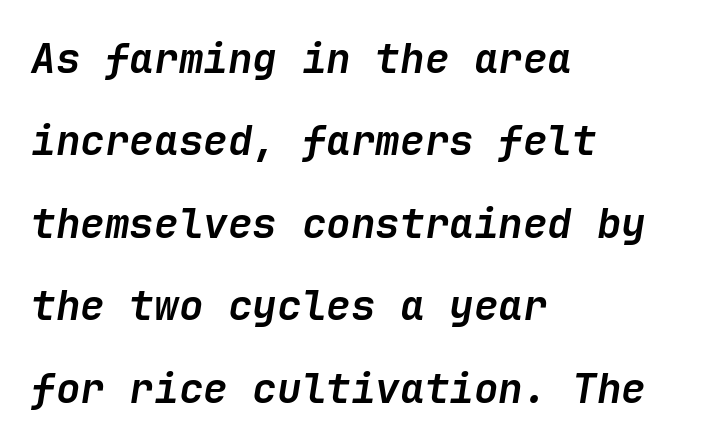
The image shows 41 px semibold type, italic (leaning right); set left-aligned, loose line spacing (2.01x), normal letter spacing, not underlined; low stroke contrast and a medium x-height.
